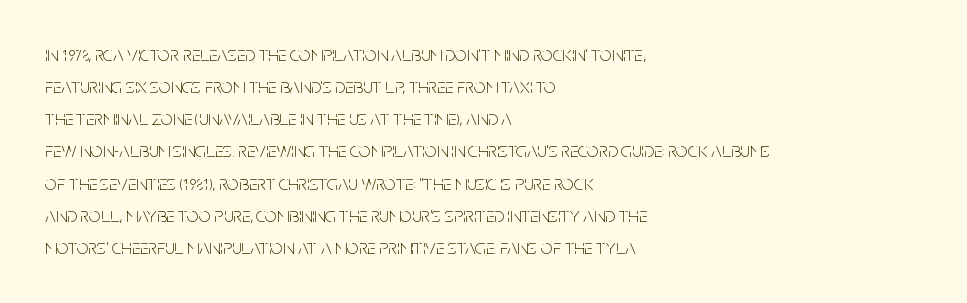
Q: Is the text bold? A: No.
Q: Is the text italic (slanted)? A: No, it is upright.
Q: Is the text underlined? A: No.
Q: How is the paragraph aligned? A: Left-aligned.
Q: Is the spacing between letters normal or unusually wide? A: Normal.
Q: Is the spacing between lines tight, normal or loose? A: Normal.
